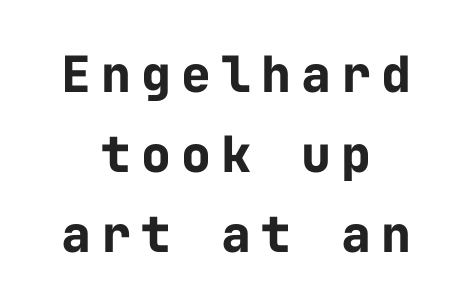
The image shows 50 px bold sans-serif type, upright, monospaced; set centered, normal line spacing (1.6x), unusually wide letter spacing (+0.2 em), not underlined; low stroke contrast and a medium x-height.
